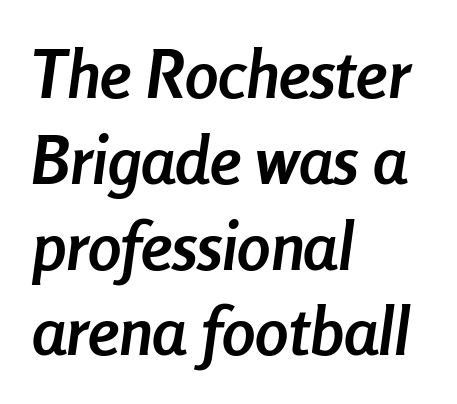
Looking at the ascenders, they clearly lean. Plain, unruled lines of type. These lines are rendered in a variable-pitch font. The paragraph shown leans on its left margin. This sample uses plain, unmodified letter spacing. Heavy, bold letterforms.
